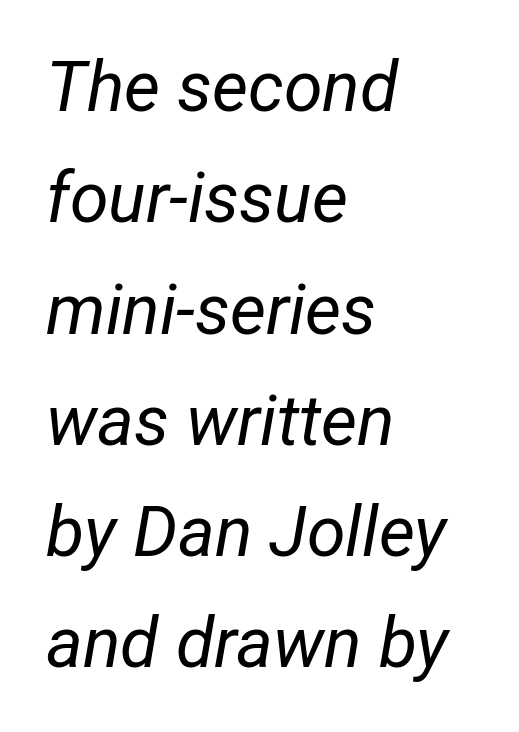
Rows of type keep a routine distance in the vertical direction. The compositor pushed each line to the left boundary. Would a proofreader flag this as italicized? Yes. You could call the tracking neutral — neither tight nor loose. The area under the type is left untouched. This sample has the flowing, uneven cadence of proportional lettering.
